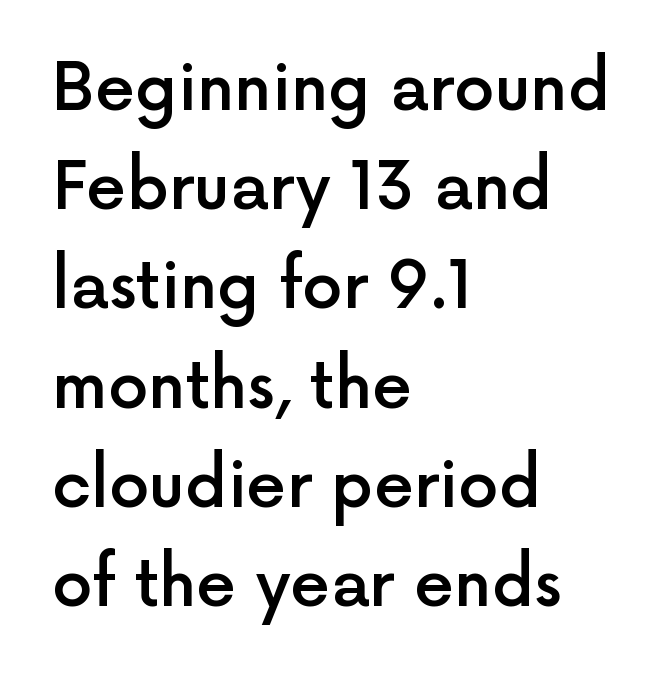
Firm but not heavy-handed strokes: this text is semibold. The line-height multiplier appears to be the usual default. These lines are set flush left with a ragged right edge. Each letter keeps its own natural width here, so spacing adapts to shape. Look at the bottom of the vertical strokes: they stop flat, with no serifs. Standard letterfit; no display-style spreading of the glyphs.
